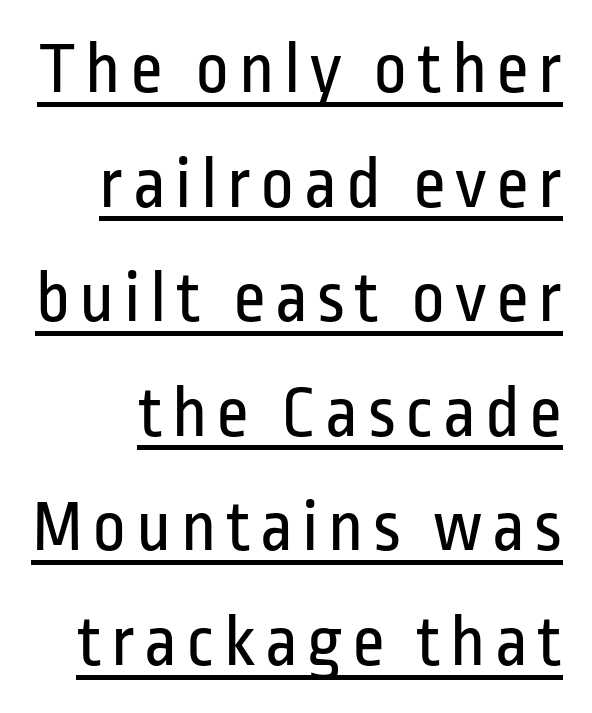
{"serif": "no", "italic": "no", "bold": "no", "weight": "regular", "width": "condensed", "stroke_contrast": "low", "x_height": "medium", "monospaced": "no", "underline": "yes", "line_spacing": "normal", "line_spacing_ratio": 1.57, "glyph_px": 73}
